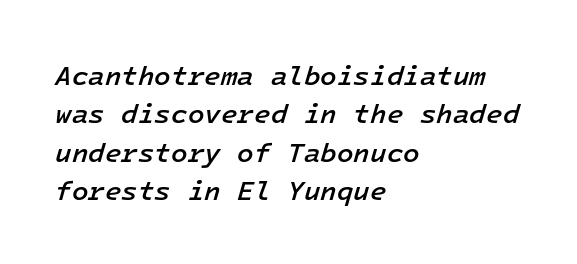
Looking at the ascenders, they clearly lean. Standard letterfit; no display-style spreading of the glyphs. The compositor pushed each line to the left boundary. Strokes here are thickened, but only to semibold level.
